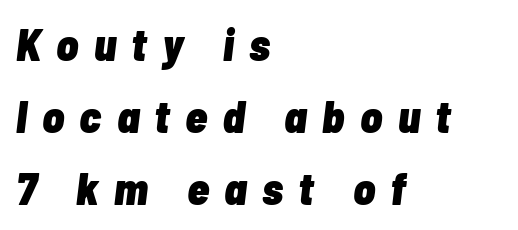
Glance below the letters and you will spot only blank space. This is heavy type, rendered in bold. Characters follow at a spacing far wider than the type designer built in. Teacher's note: observe the even left margin — that is flush-left alignment.
